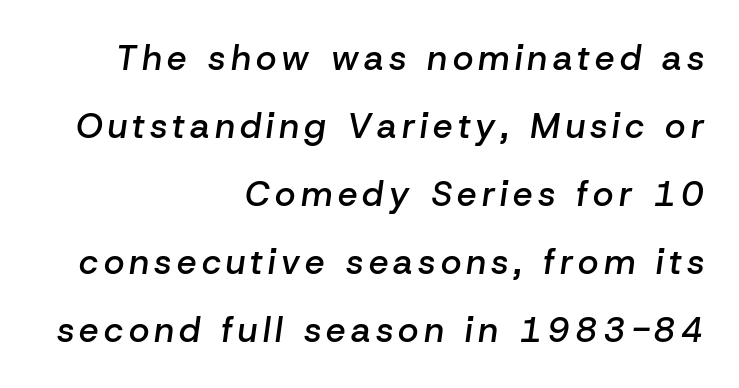
{"italic": "yes", "lean": "right", "slant_degrees": 8, "bold": "semi", "weight": "semibold", "width": "normal", "stroke_contrast": "low", "x_height": "medium", "monospaced": "no", "underline": "no", "align": "right", "line_spacing": "loose", "line_spacing_ratio": 1.94, "glyph_px": 35}
